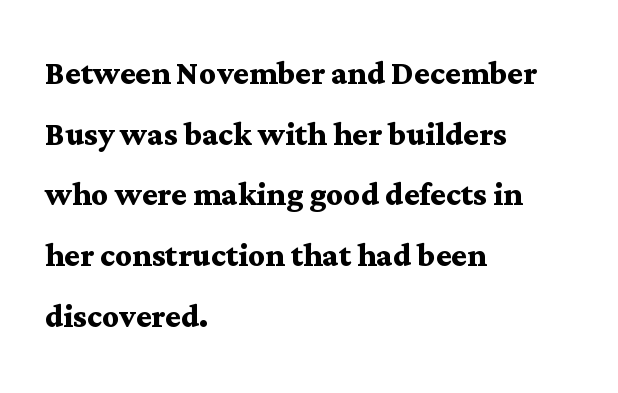
Q: Is the text bold? A: Yes.
Q: Is the text italic (slanted)? A: No, it is upright.
Q: Is the typeface a serif or a sans-serif typeface? A: Serif.
Q: Is the text underlined? A: No.
Q: How is the paragraph aligned? A: Left-aligned.
Q: Is the spacing between letters normal or unusually wide? A: Normal.
Q: Is the spacing between lines tight, normal or loose? A: Normal.
Q: Width (condensed, normal, or wide)? A: Wide.
Q: Stroke contrast? A: Medium.
Q: x-height? A: Medium.
Q: Monospaced? A: No.
